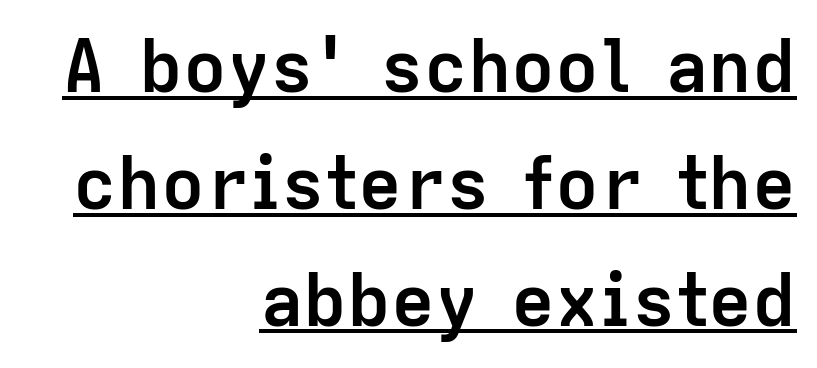
Q: Is the text bold? A: Yes.
Q: Is the text italic (slanted)? A: No, it is upright.
Q: Is the typeface a serif or a sans-serif typeface? A: Sans-serif.
Q: Is the text underlined? A: Yes.
Q: How is the paragraph aligned? A: Right-aligned.
Q: Is the spacing between letters normal or unusually wide? A: Normal.
Q: Is the spacing between lines tight, normal or loose? A: Normal.
Q: Width (condensed, normal, or wide)? A: Normal.
Q: Stroke contrast? A: Low.
Q: x-height? A: Medium.
Q: Monospaced? A: No.
